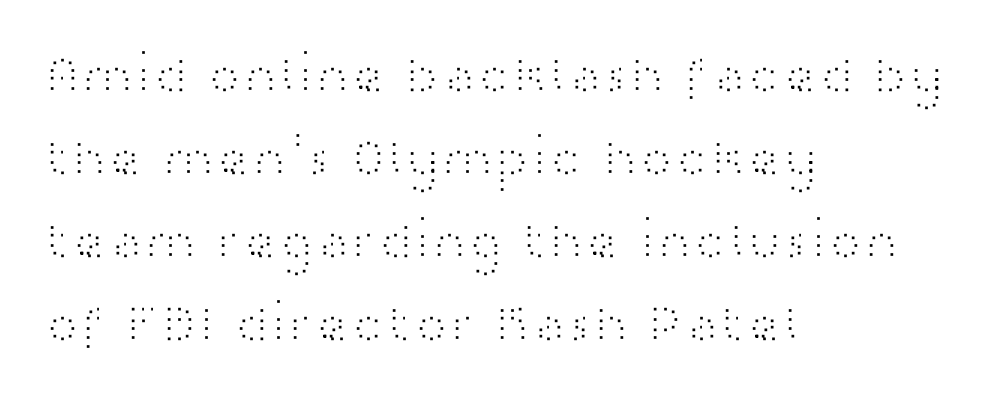
What kind of face is this? One without serifs — a sans. Underlining? Definitely not there. On a weight scale, this lands at 450 or below. Style check: upright. Horizontally, the lines are justified to the leading edge only. Spacing verdict: proportional, widths tailored to each character.
